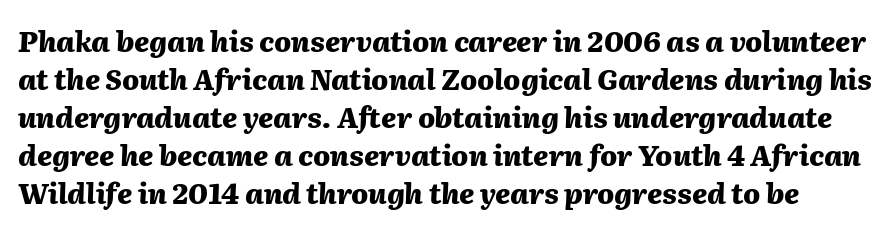
In terms of letterspacing, this is plain default setting. Strokes here are thick enough to call this a true bold. Would a proofreader flag this as italicized? Yes. One glance says typical: line gaps are just what's usual. The area under the type is left untouched.
